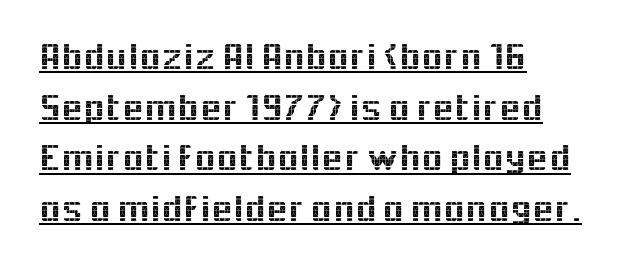
Q: Is the text italic (slanted)? A: No, it is upright.
Q: Is the typeface a serif or a sans-serif typeface? A: Sans-serif.
Q: Is the text underlined? A: Yes.
Q: How is the paragraph aligned? A: Left-aligned.
Q: Is the spacing between letters normal or unusually wide? A: Normal.
Q: Is the spacing between lines tight, normal or loose? A: Normal.
Q: Width (condensed, normal, or wide)? A: Normal.
Q: x-height? A: Medium.
Q: Monospaced? A: No.
